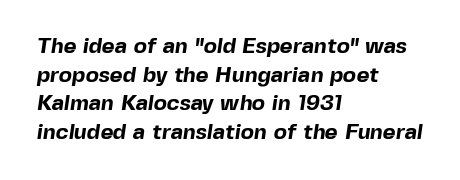
Q: Is the text bold? A: Yes.
Q: Is the text underlined? A: No.
Q: How is the paragraph aligned? A: Left-aligned.
Q: Is the spacing between letters normal or unusually wide? A: Normal.
Q: Is the spacing between lines tight, normal or loose? A: Normal.
